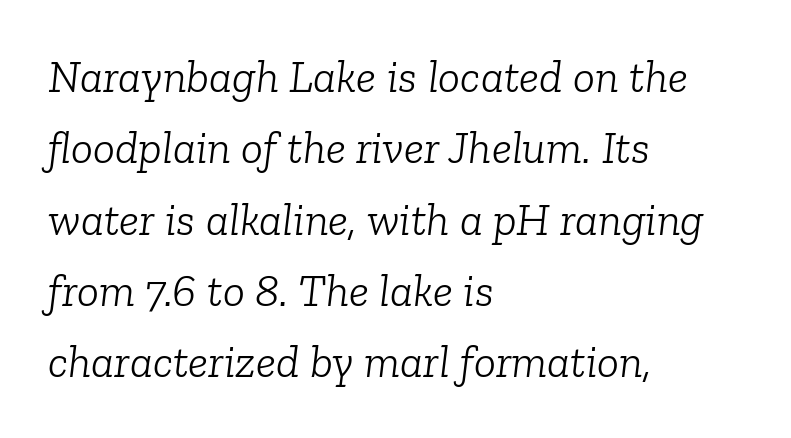
Q: Is the text bold? A: No.
Q: Is the text italic (slanted)? A: Yes, it leans right by about 6 degrees.
Q: Is the typeface a serif or a sans-serif typeface? A: Serif.
Q: Is the text underlined? A: No.
Q: How is the paragraph aligned? A: Left-aligned.
Q: Is the spacing between letters normal or unusually wide? A: Normal.
Q: Is the spacing between lines tight, normal or loose? A: Normal.
Q: Width (condensed, normal, or wide)? A: Normal.
Q: Stroke contrast? A: Low.
Q: x-height? A: Medium.
Q: Monospaced? A: No.
